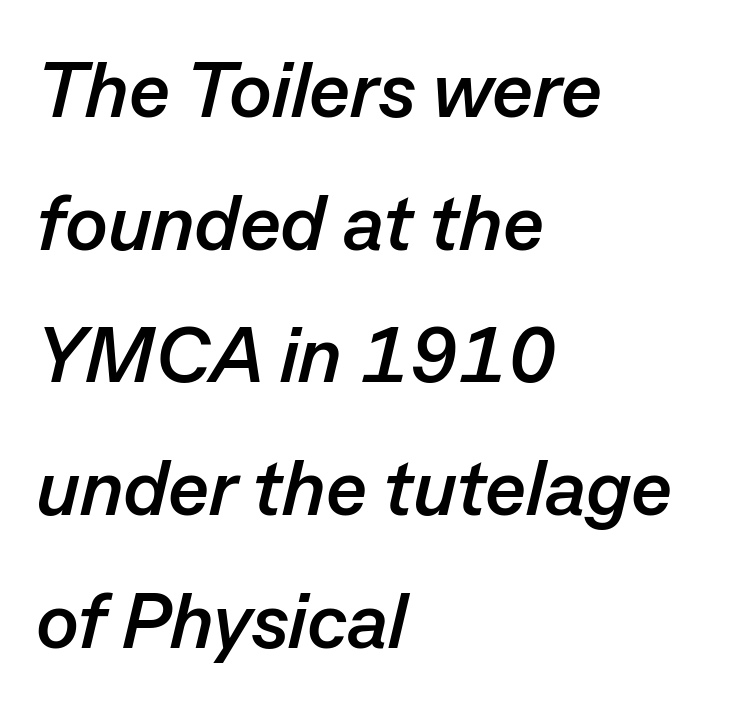
The line-height multiplier appears to be the usual default. The string is rendered with underlining switched off. Characters follow at the spacing the type designer built in. This is heavy type, rendered in bold.
